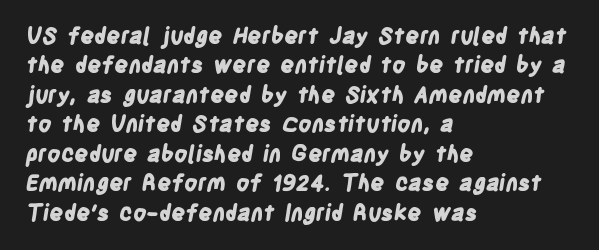
{"bold": "yes", "underline": "no", "align": "left", "line_spacing": "normal", "line_spacing_ratio": 1.34, "letter_spacing": "normal", "letter_spacing_em": 0.0, "glyph_px": 22}
